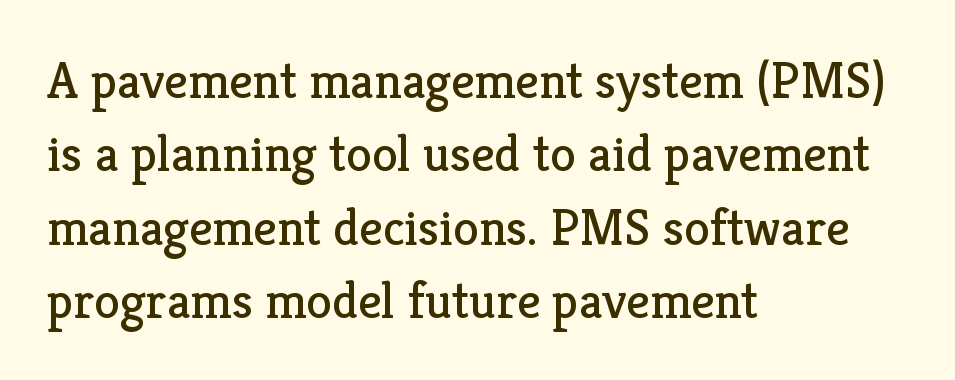
This sample uses an upright cut, with every glyph sitting square on the baseline. The space between consecutive lines is moderate. Does extra space separate the letters? No, they use regular spacing. Is this a fixed-width face? No — the glyphs have proportional, varying widths.
